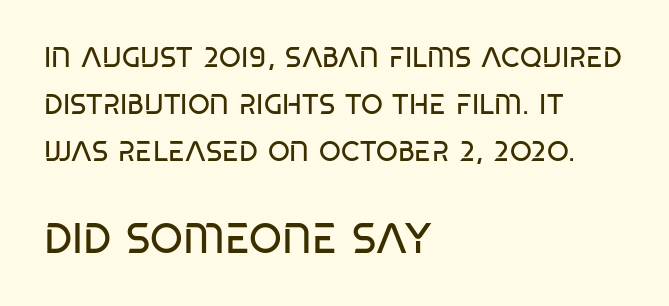
Evenly set lines give the paragraph a standard silhouette. How are the letters spaced? Ordinarily, with no added tracking. Type size steps up from the first block to the second. Check the space under the baseline: it is left empty. Observe the absence of serifs on each vertical stroke in this sample.
